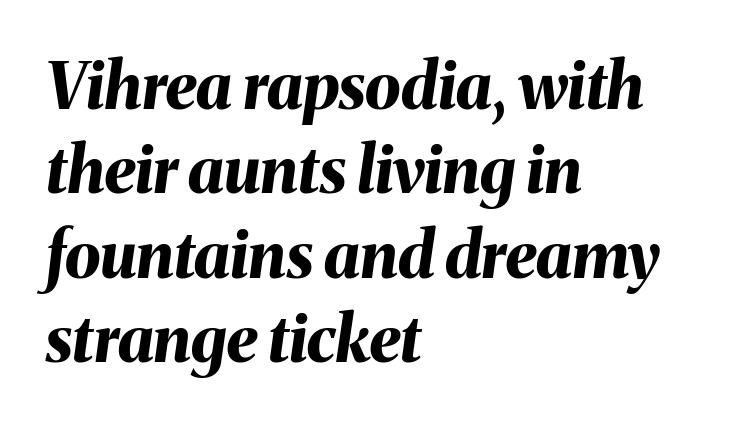
{"italic": "yes", "lean": "right", "slant_degrees": 8, "bold": "yes", "weight": "bold", "width": "normal", "stroke_contrast": "medium", "x_height": "medium", "monospaced": "no", "underline": "no", "align": "left", "line_spacing": "normal", "line_spacing_ratio": 1.32, "letter_spacing": "normal", "letter_spacing_em": 0.0, "glyph_px": 64}
